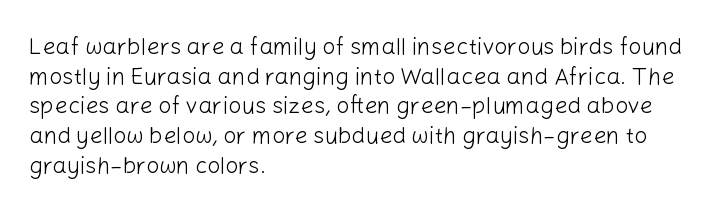
The image shows 23 px text type, upright; set left-aligned, normal line spacing (1.29x), normal letter spacing, not underlined.
